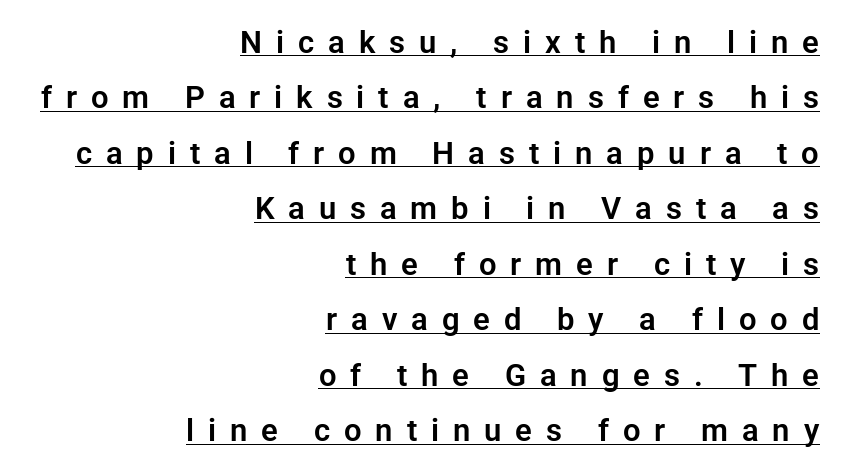
Upright lettering throughout. The face used here is proportionally spaced, like ordinary book or web type. Serif or sans? Sans — the stroke terminals are bare. What stands out about the letter spacing? Its width — letters are far apart.
